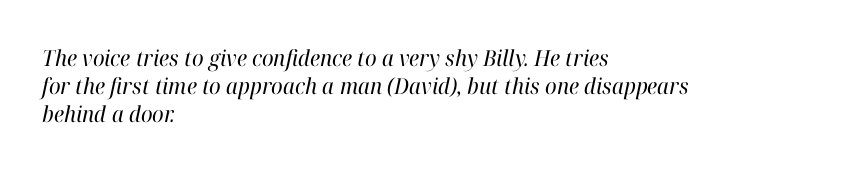
These glyphs show unthickened strokes, regular width or finer. Characters are canted at an angle relative to the baseline's perpendicular. The rendering anchors every line to the left-hand side. Leading matches the norm, producing a regular column. The passage shown has conventional tracking throughout. Quick note: underline off.
